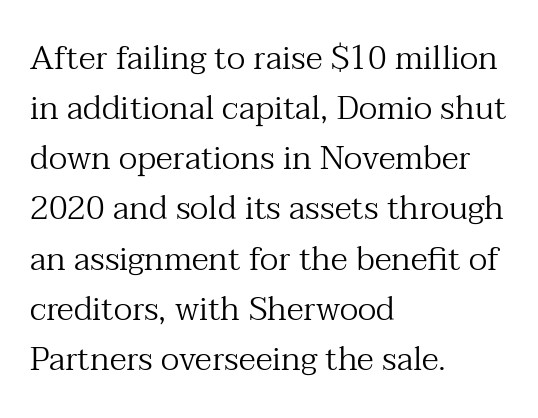
{"serif": "yes", "italic": "no", "bold": "no", "weight": "regular", "width": "normal", "stroke_contrast": "medium", "x_height": "medium", "monospaced": "no", "underline": "no", "align": "left", "line_spacing": "normal", "line_spacing_ratio": 1.52, "letter_spacing": "normal", "letter_spacing_em": 0.0, "glyph_px": 33}
